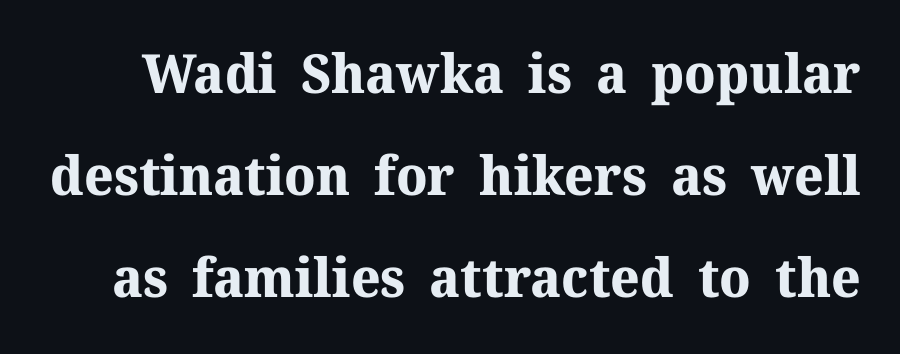
Q: Is the text bold? A: Yes.
Q: Is the text italic (slanted)? A: No, it is upright.
Q: Is the typeface a serif or a sans-serif typeface? A: Serif.
Q: Is the text underlined? A: No.
Q: Is the spacing between letters normal or unusually wide? A: Normal.
Q: Width (condensed, normal, or wide)? A: Normal.
Q: Stroke contrast? A: Medium.
Q: x-height? A: Medium.
Q: Monospaced? A: No.
